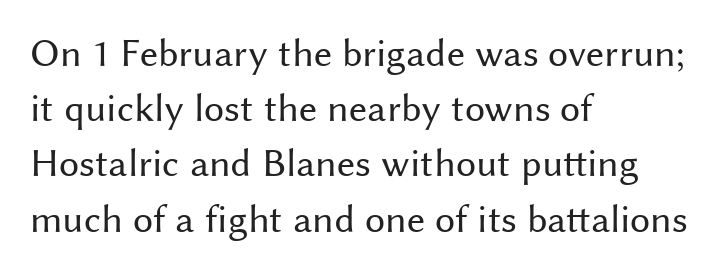
{"serif": "no", "italic": "no", "bold": "no", "weight": "regular", "width": "normal", "stroke_contrast": "medium", "x_height": "medium", "monospaced": "no", "underline": "no", "align": "left", "line_spacing": "normal", "line_spacing_ratio": 1.38, "letter_spacing": "normal", "letter_spacing_em": 0.0, "glyph_px": 40}
